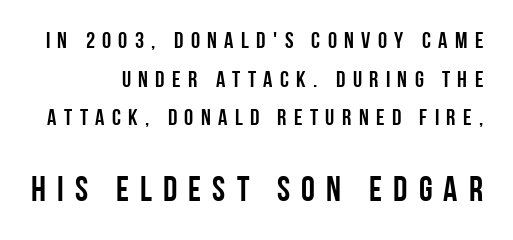
The image shows 35 px condensed sans-serif type, upright; set normal line spacing (1.68x), unusually wide letter spacing (+0.32 em), not underlined; the second (bottom) block is 1.52x larger; low stroke contrast and a large x-height.
